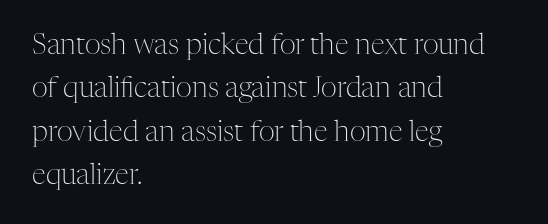
When letters stand straight like this, we call the style roman or upright. The designer left line spacing at the default. Is the letter spacing exaggerated? No — it looks like the ordinary default. Words float on clear page, feet unadorned.
